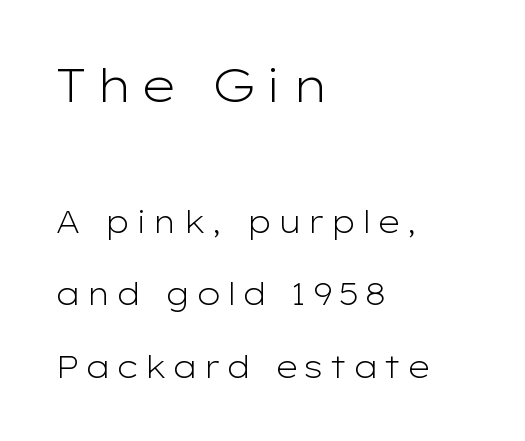
The image shows 47 px light, wide sans-serif type, upright; set left-aligned, loose line spacing (2.33x), not underlined; the first (top) block is 1.52x larger; low stroke contrast and a medium x-height.
